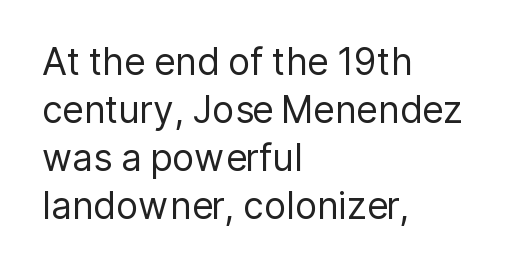
The image shows 37 px regular-weight sans-serif type, upright; set left-aligned, normal line spacing (1.3x), normal letter spacing, not underlined; low stroke contrast and a medium x-height.
